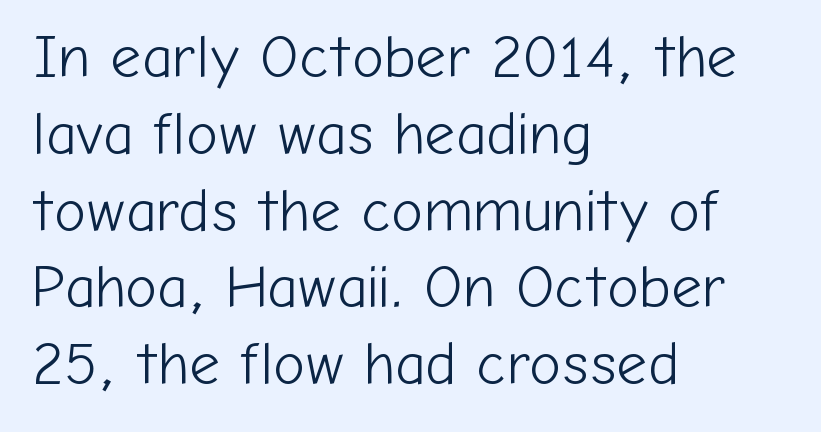
{"serif": "no", "italic": "no", "bold": "no", "weight": "light", "width": "normal", "stroke_contrast": "low", "x_height": "medium", "monospaced": "no", "underline": "no", "align": "left", "line_spacing": "normal", "line_spacing_ratio": 1.28, "letter_spacing": "normal", "letter_spacing_em": 0.0, "glyph_px": 60}
